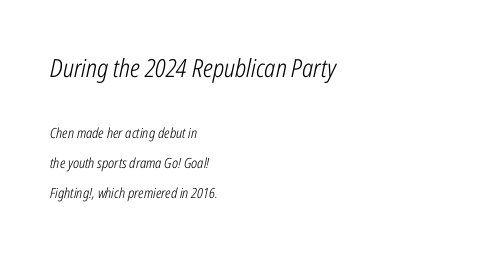
{"italic": "yes", "lean": "right", "slant_degrees": 12, "bold": "no", "underline": "no", "align": "left", "line_spacing": "loose", "line_spacing_ratio": 2.13, "letter_spacing": "normal", "letter_spacing_em": 0.0, "larger_block": "first", "size_ratio": 1.79, "glyph_px": 25}
